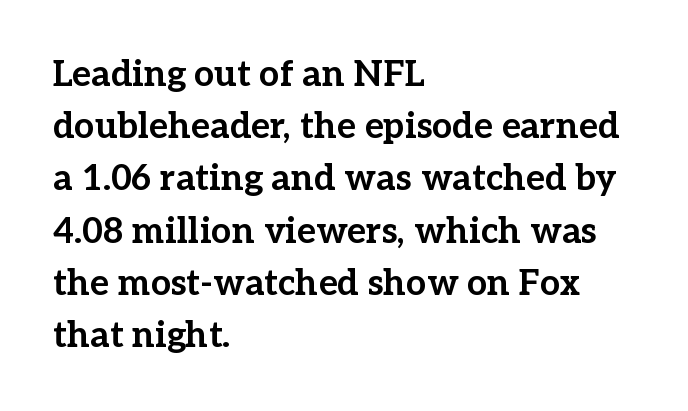
The image shows 36 px bold serif type, upright; set left-aligned, normal line spacing (1.45x), normal letter spacing, not underlined; low stroke contrast and a medium x-height.
